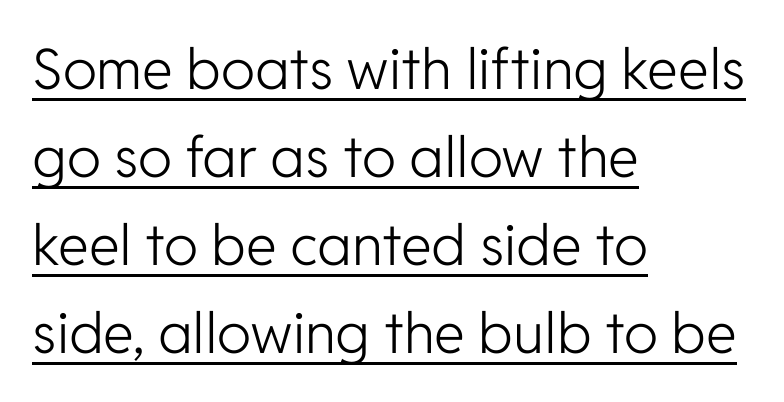
Q: Is the text bold? A: No.
Q: Is the text italic (slanted)? A: No, it is upright.
Q: Is the typeface a serif or a sans-serif typeface? A: Sans-serif.
Q: Is the text underlined? A: Yes.
Q: How is the paragraph aligned? A: Left-aligned.
Q: Is the spacing between letters normal or unusually wide? A: Normal.
Q: Is the spacing between lines tight, normal or loose? A: Normal.
Q: Width (condensed, normal, or wide)? A: Normal.
Q: Stroke contrast? A: Low.
Q: x-height? A: Medium.
Q: Monospaced? A: No.
